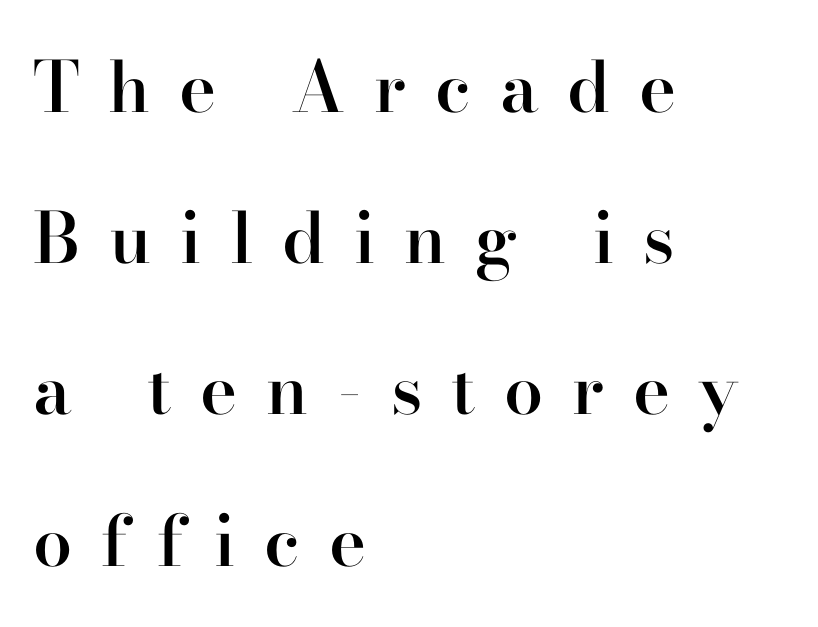
The image shows 70 px semibold serif type, upright; set left-aligned, loose line spacing (2.16x), unusually wide letter spacing (+0.41 em), not underlined; high stroke contrast and a small x-height.
